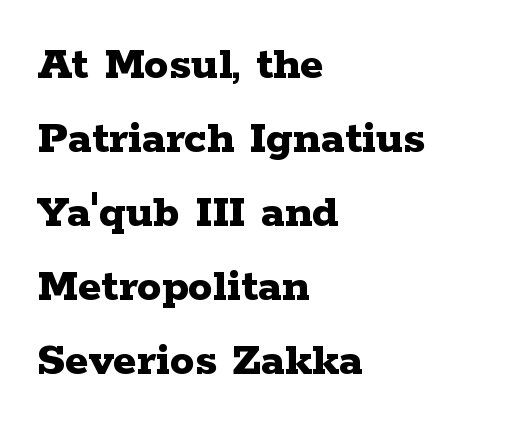
{"serif": "yes", "italic": "no", "bold": "yes", "weight": "bold", "width": "wide", "stroke_contrast": "low", "x_height": "medium", "monospaced": "no", "underline": "no", "align": "left", "line_spacing": "normal", "line_spacing_ratio": 1.51, "letter_spacing": "normal", "letter_spacing_em": 0.0, "glyph_px": 49}
